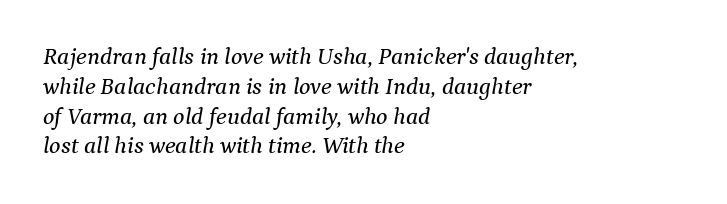
{"italic": "yes", "lean": "right", "slant_degrees": 9, "underline": "no", "align": "left", "line_spacing_ratio": 1.24, "letter_spacing": "normal", "letter_spacing_em": 0.0, "glyph_px": 24}
